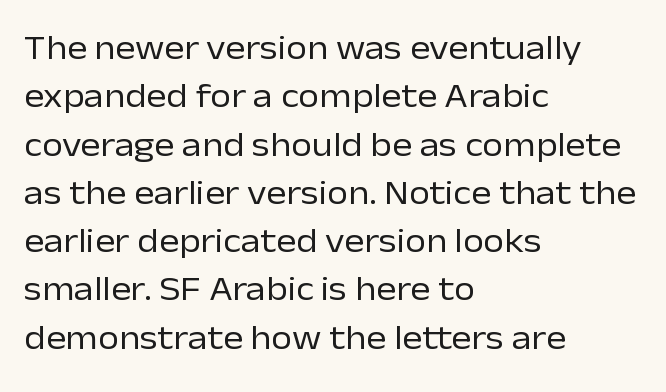
Q: Is the text bold? A: No.
Q: Is the text italic (slanted)? A: No, it is upright.
Q: Is the typeface a serif or a sans-serif typeface? A: Sans-serif.
Q: Is the text underlined? A: No.
Q: How is the paragraph aligned? A: Left-aligned.
Q: Is the spacing between letters normal or unusually wide? A: Normal.
Q: Is the spacing between lines tight, normal or loose? A: Normal.
Q: Width (condensed, normal, or wide)? A: Normal.
Q: Stroke contrast? A: Low.
Q: x-height? A: Medium.
Q: Monospaced? A: No.
